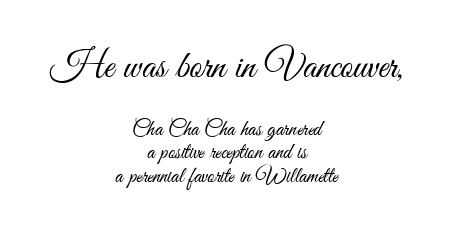
The image shows 39 px light, condensed sans-serif type; set centered, tight line spacing (1.07x), normal letter spacing, not underlined; the first (top) block is 1.77x larger; medium stroke contrast and a small x-height.
